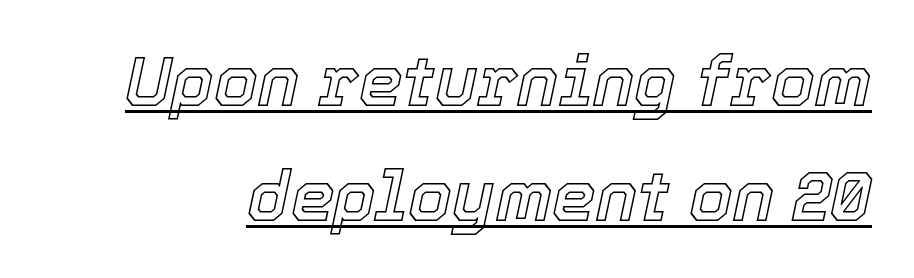
The image shows 70 px text type, italic (leaning right); set normal line spacing (1.64x), normal letter spacing, underlined; a medium x-height.
